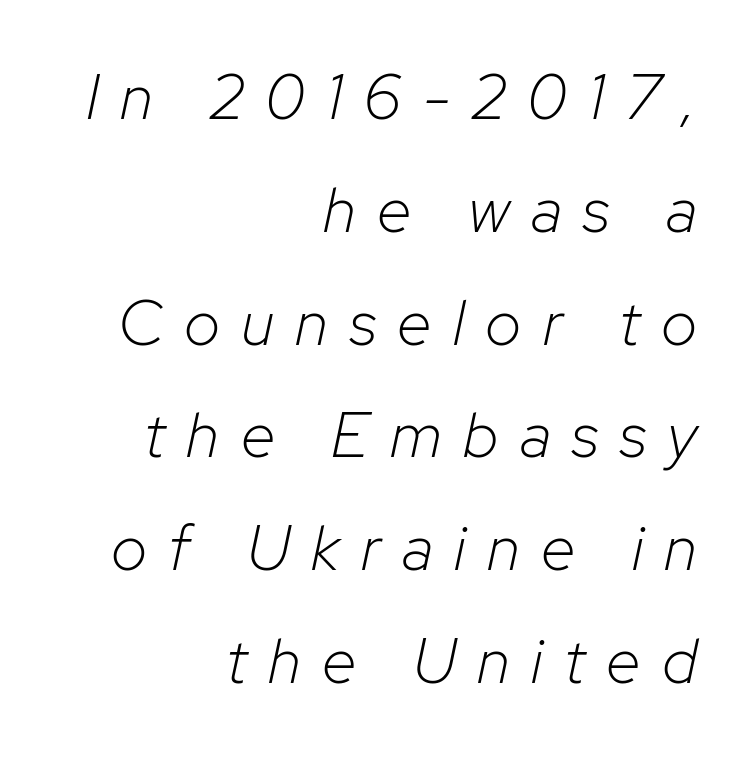
Q: Is the text bold? A: No.
Q: Is the text italic (slanted)? A: Yes, it leans right by about 12 degrees.
Q: Is the text underlined? A: No.
Q: How is the paragraph aligned? A: Right-aligned.
Q: Is the spacing between letters normal or unusually wide? A: Unusually wide.
Q: Width (condensed, normal, or wide)? A: Normal.
Q: Stroke contrast? A: Low.
Q: x-height? A: Medium.
Q: Monospaced? A: No.
